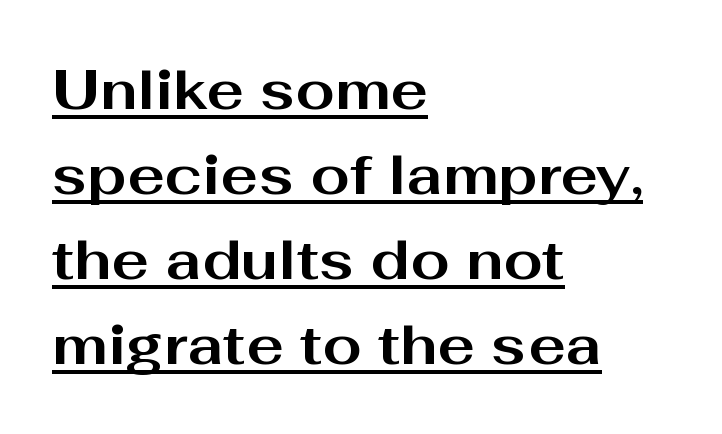
The image shows 56 px bold, wide sans-serif type, upright; set left-aligned, normal line spacing (1.52x), normal letter spacing, underlined; medium stroke contrast and a medium x-height.
